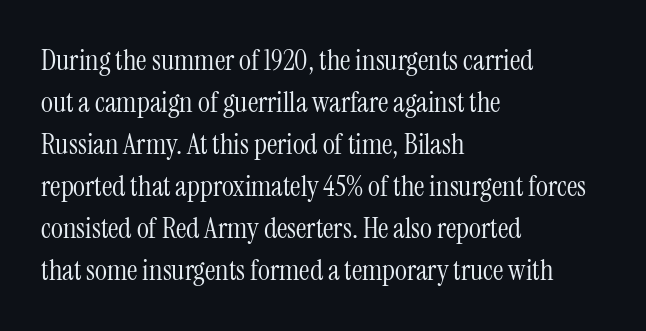
A typesetter would call this proportional, since set widths differ per character. A roman cut, with each character standing at attention. Here the glyphs are tracked normally, forming tight word shapes. Stems and bowls with no extra thickness — not bold. Small tapered or slab feet sit at the stroke ends, so this counts as serif.
